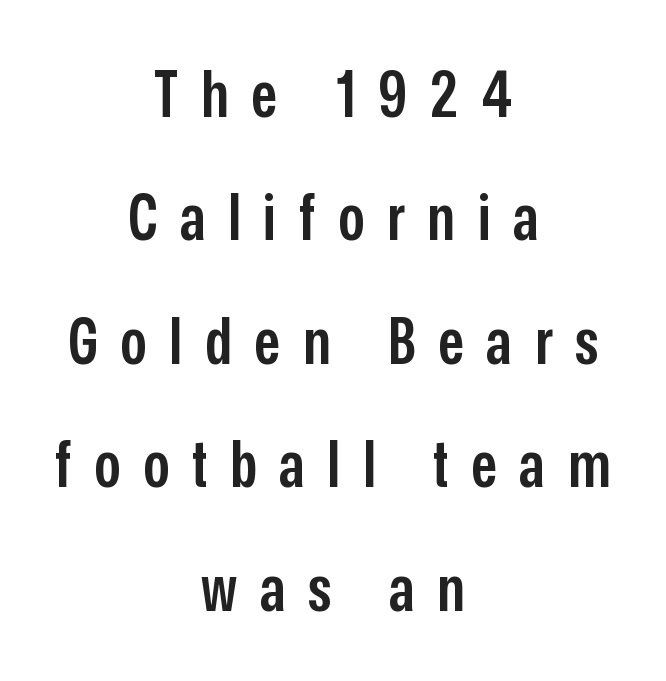
Typesetter's note: demi weight, one step under bold. A typesetter would call this proportional, since set widths differ per character. This block would shrink considerably if given ordinary leading; it's expanded now. The baseline area is clear.
